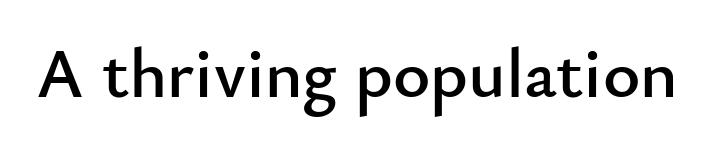
{"serif": "no", "italic": "no", "width": "normal", "stroke_contrast": "low", "x_height": "small", "monospaced": "no", "underline": "no", "letter_spacing": "normal", "letter_spacing_em": 0.0, "glyph_px": 71}
